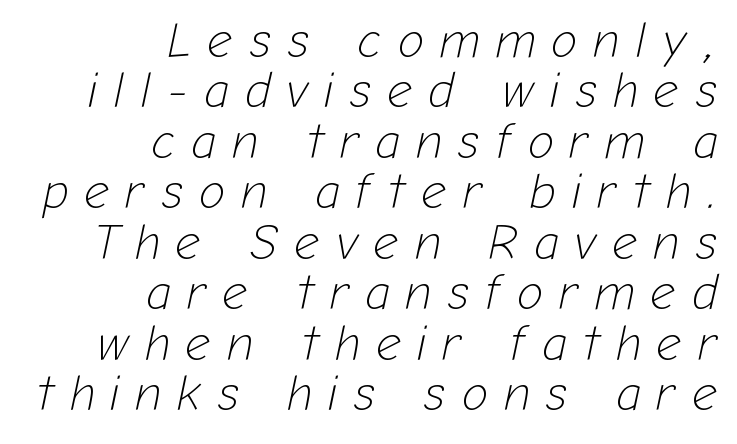
The image shows 49 px light type, italic (leaning right); set right-aligned, tight line spacing (1.03x), unusually wide letter spacing (+0.33 em), not underlined; low stroke contrast and a medium x-height.
